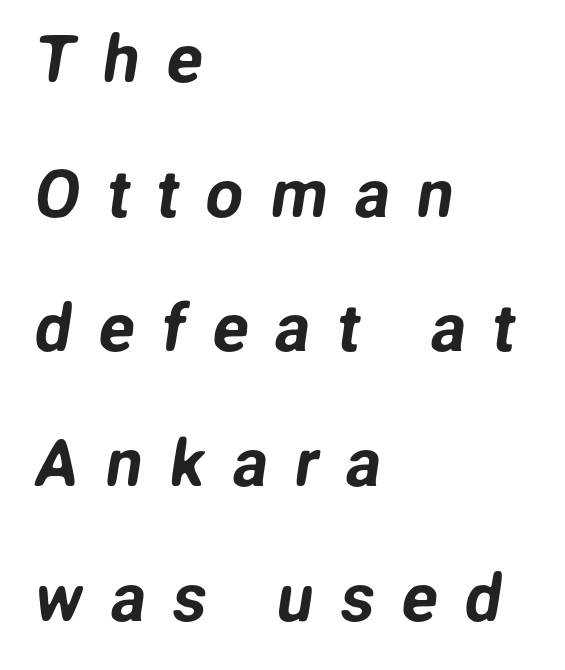
The image shows 66 px sans-serif type; set left-aligned, loose line spacing (2.04x), unusually wide letter spacing (+0.41 em), not underlined; low stroke contrast and a medium x-height.
